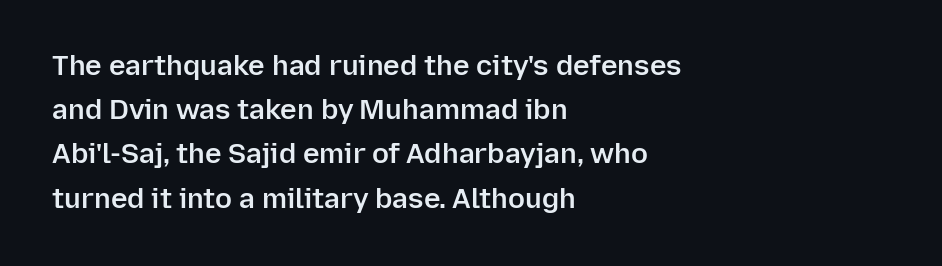
{"serif": "no", "italic": "no", "bold": "semi", "weight": "semibold", "width": "normal", "stroke_contrast": "low", "x_height": "medium", "monospaced": "no", "underline": "no", "align": "left", "line_spacing": "normal", "line_spacing_ratio": 1.58, "letter_spacing": "normal", "letter_spacing_em": 0.0, "glyph_px": 28}
